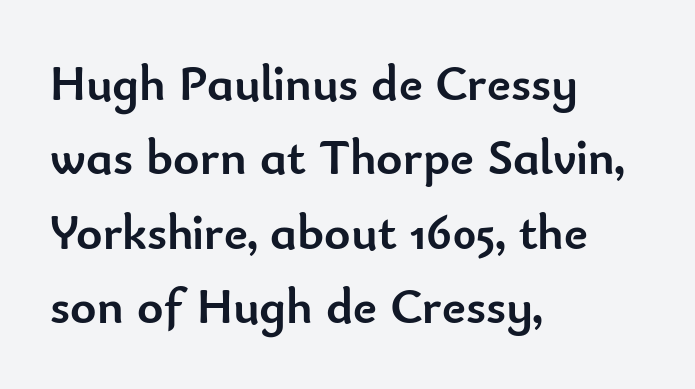
{"serif": "no", "italic": "no", "bold": "yes", "weight": "semibold", "width": "normal", "stroke_contrast": "low", "x_height": "small", "monospaced": "no", "underline": "no", "align": "left", "line_spacing": "normal", "line_spacing_ratio": 1.49, "letter_spacing": "normal", "letter_spacing_em": 0.0, "glyph_px": 50}
